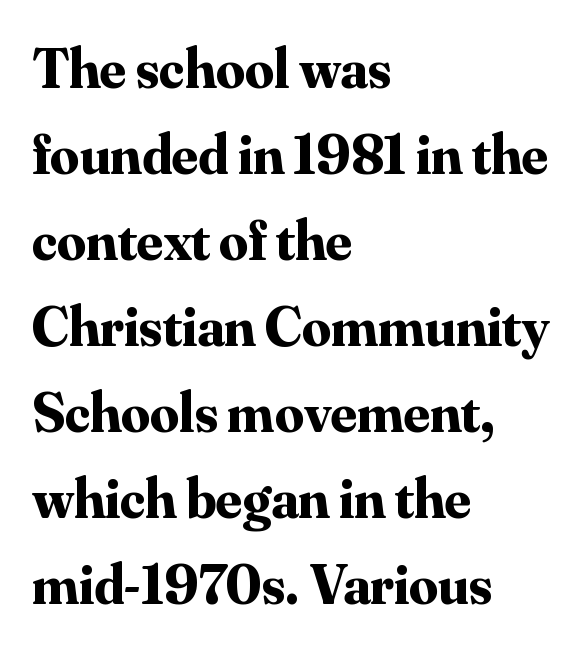
{"serif": "yes", "italic": "no", "bold": "yes", "weight": "bold", "width": "normal", "stroke_contrast": "medium", "x_height": "small", "monospaced": "no", "underline": "no", "align": "left", "line_spacing": "normal", "line_spacing_ratio": 1.51, "letter_spacing": "normal", "letter_spacing_em": 0.0, "glyph_px": 57}
